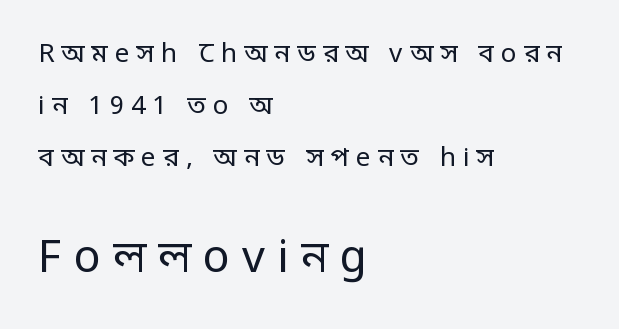
The image shows 45 px regular-weight, condensed sans-serif type, upright; set left-aligned, loose line spacing (2.0x), unusually wide letter spacing (+0.27 em), not underlined; the second (bottom) block is 1.73x larger; low stroke contrast.
